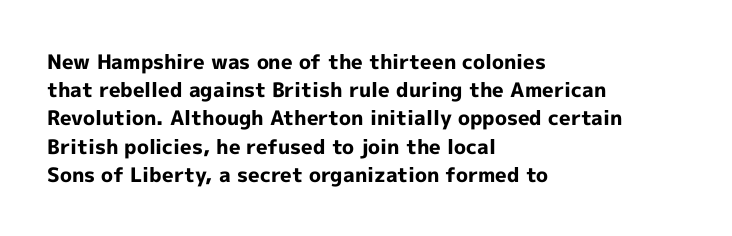
The image shows 20 px bold type, upright; set left-aligned, normal line spacing (1.41x), normal letter spacing, not underlined.
